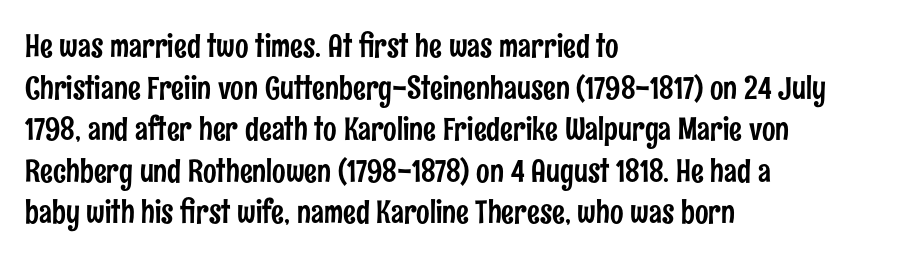
Check the space under the baseline: it is left empty. Nope, no serifs anywhere on these letters. Horizontal alignment here is leftward, the default for most running prose. Tracking value appears to be zero — textbook default spacing.
